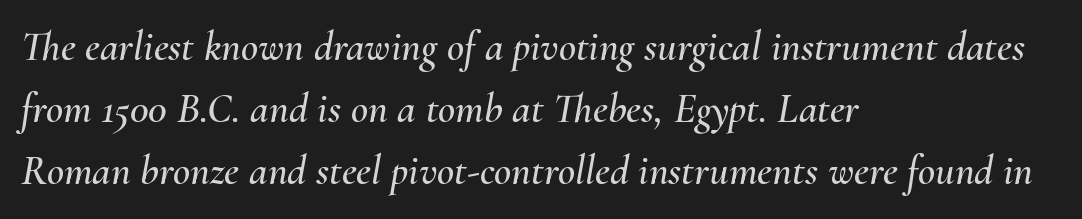
Q: Is the text italic (slanted)? A: Yes, it leans right by about 10 degrees.
Q: Is the text underlined? A: No.
Q: How is the paragraph aligned? A: Left-aligned.
Q: Is the spacing between letters normal or unusually wide? A: Normal.
Q: Is the spacing between lines tight, normal or loose? A: Normal.
Q: Width (condensed, normal, or wide)? A: Normal.
Q: Stroke contrast? A: Medium.
Q: x-height? A: Small.
Q: Monospaced? A: No.
